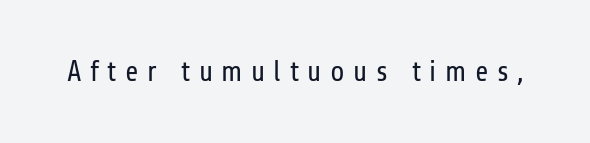
Q: Is the text bold? A: No.
Q: Is the text italic (slanted)? A: No, it is upright.
Q: Is the typeface a serif or a sans-serif typeface? A: Sans-serif.
Q: Is the text underlined? A: No.
Q: Is the spacing between letters normal or unusually wide? A: Unusually wide.
Q: Width (condensed, normal, or wide)? A: Condensed.
Q: Stroke contrast? A: Low.
Q: x-height? A: Medium.
Q: Monospaced? A: No.
